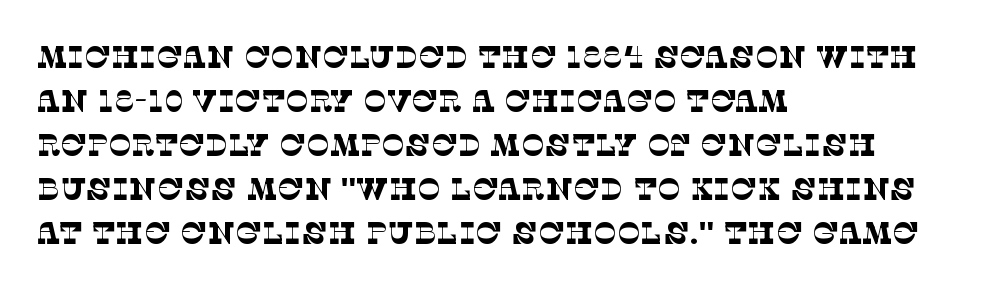
{"serif": "yes", "bold": "no", "weight": "thin", "width": "normal", "stroke_contrast": "low", "x_height": "large", "monospaced": "no", "underline": "no", "align": "left", "line_spacing": "normal", "line_spacing_ratio": 1.42, "letter_spacing": "normal", "letter_spacing_em": 0.0, "glyph_px": 31}
